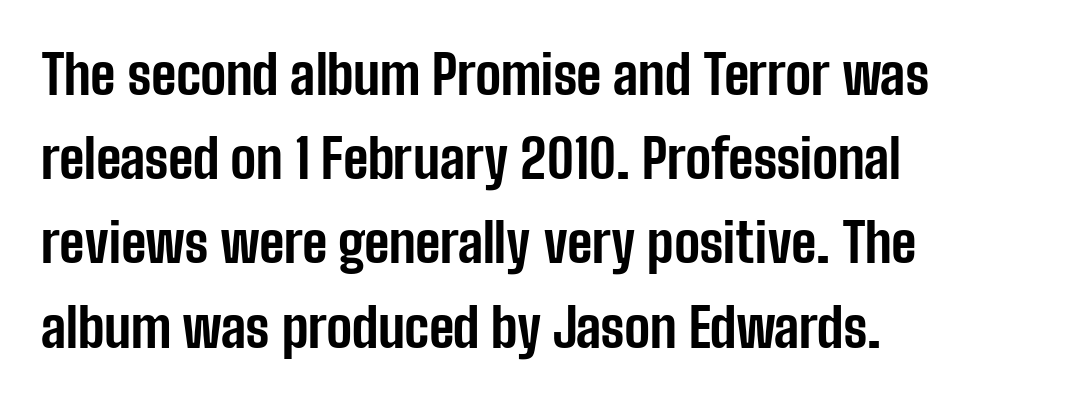
The image shows 54 px bold, condensed sans-serif type, upright; set left-aligned, normal line spacing (1.56x), normal letter spacing, not underlined; low stroke contrast and a medium x-height.
